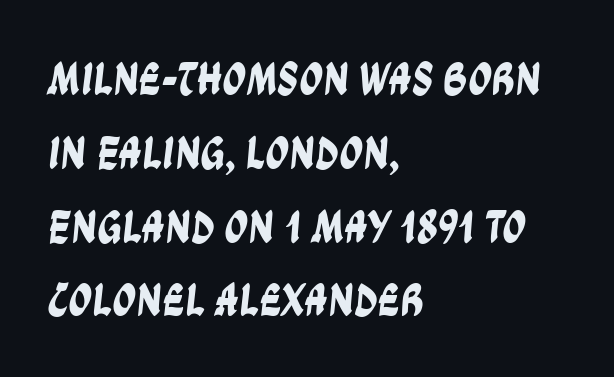
Q: Is the typeface a serif or a sans-serif typeface? A: Sans-serif.
Q: Is the text underlined? A: No.
Q: How is the paragraph aligned? A: Left-aligned.
Q: Is the spacing between letters normal or unusually wide? A: Normal.
Q: Is the spacing between lines tight, normal or loose? A: Normal.
Q: Width (condensed, normal, or wide)? A: Condensed.
Q: Stroke contrast? A: Low.
Q: x-height? A: Large.
Q: Monospaced? A: No.
